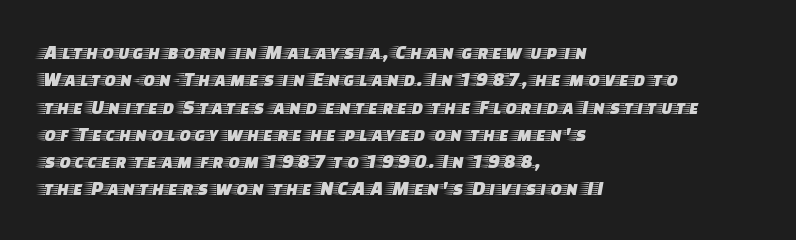
You could call the tracking neutral — neither tight nor loose. Honestly, there is no underline to notice here at all. Compared with a centered layout, this one pins lines to the left instead. Interline gaps are of average width in this sample.
